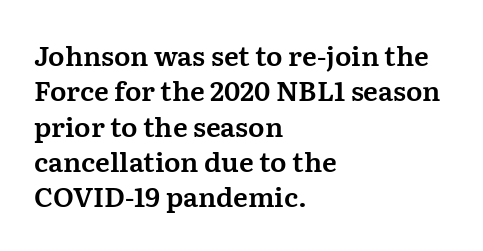
{"italic": "no", "underline": "no", "align": "left", "line_spacing": "normal", "line_spacing_ratio": 1.31, "letter_spacing": "normal", "letter_spacing_em": 0.0, "glyph_px": 27}
